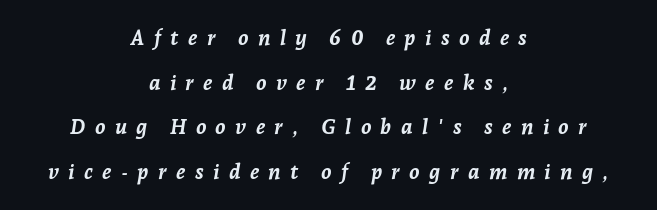
The image shows 21 px bold type, italic (leaning right); set centered, loose line spacing (2.13x), unusually wide letter spacing (+0.44 em), not underlined.
